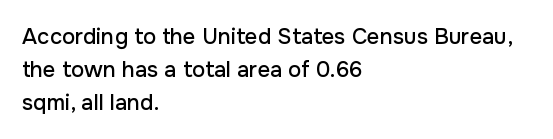
The image shows 22 px text type, upright; set left-aligned, normal line spacing (1.49x), normal letter spacing, not underlined.
